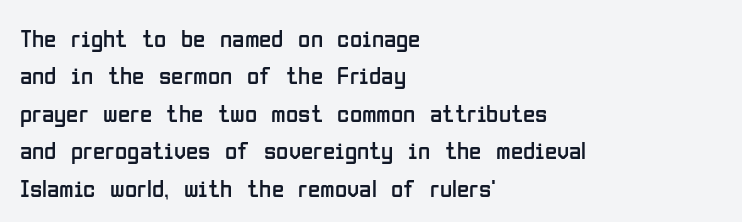
In CSS terms this would be text-align: left. Descenders are the only things crossing below the line. One glance says typical: line gaps are just what's usual. This is the regular roman posture of the typeface.
